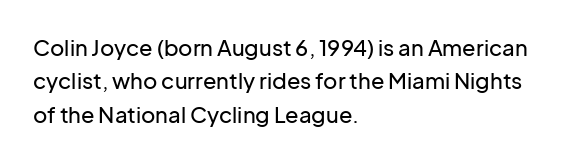
Regarding leading, the lines here are spaced in the standard way. The typography opts for an upright posture over an oblique one. Caption: multi-line text, flush left, ragged right. Nothing unusual about the tracking: characters are spaced as the font intends.
